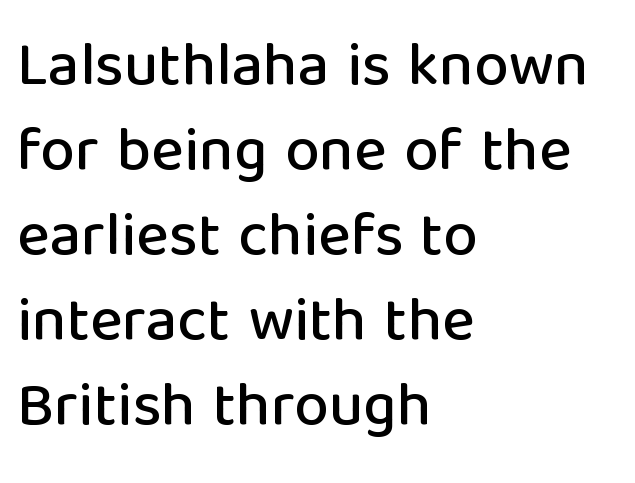
Q: Is the text italic (slanted)? A: No, it is upright.
Q: Is the typeface a serif or a sans-serif typeface? A: Sans-serif.
Q: Is the text underlined? A: No.
Q: How is the paragraph aligned? A: Left-aligned.
Q: Is the spacing between letters normal or unusually wide? A: Normal.
Q: Is the spacing between lines tight, normal or loose? A: Normal.
Q: Width (condensed, normal, or wide)? A: Normal.
Q: Stroke contrast? A: Low.
Q: x-height? A: Medium.
Q: Monospaced? A: No.
